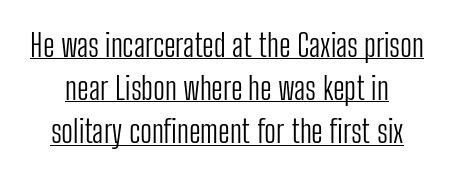
{"serif": "no", "italic": "no", "bold": "no", "weight": "light", "width": "condensed", "stroke_contrast": "low", "x_height": "medium", "monospaced": "no", "underline": "yes", "line_spacing": "normal", "line_spacing_ratio": 1.39, "letter_spacing": "normal", "letter_spacing_em": 0.0, "glyph_px": 31}
